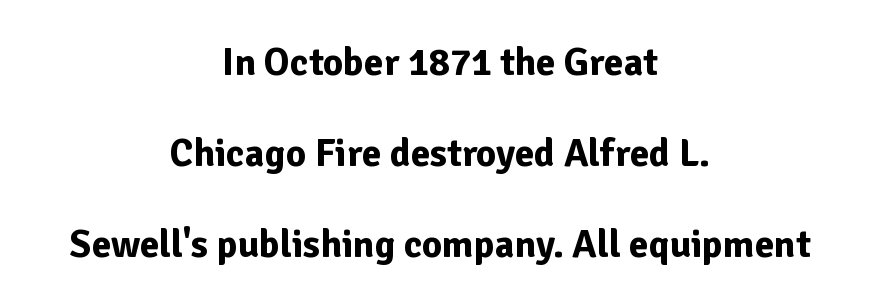
{"serif": "no", "italic": "no", "bold": "yes", "weight": "bold", "width": "normal", "stroke_contrast": "low", "x_height": "medium", "monospaced": "no", "underline": "no", "align": "center", "line_spacing": "loose", "line_spacing_ratio": 2.33, "letter_spacing": "normal", "letter_spacing_em": 0.0, "glyph_px": 39}
